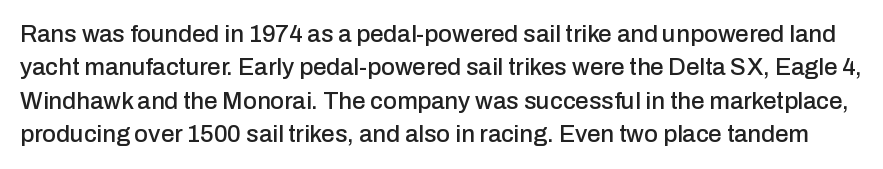
Q: Is the text italic (slanted)? A: No, it is upright.
Q: Is the text underlined? A: No.
Q: Is the spacing between letters normal or unusually wide? A: Normal.
Q: Is the spacing between lines tight, normal or loose? A: Normal.
